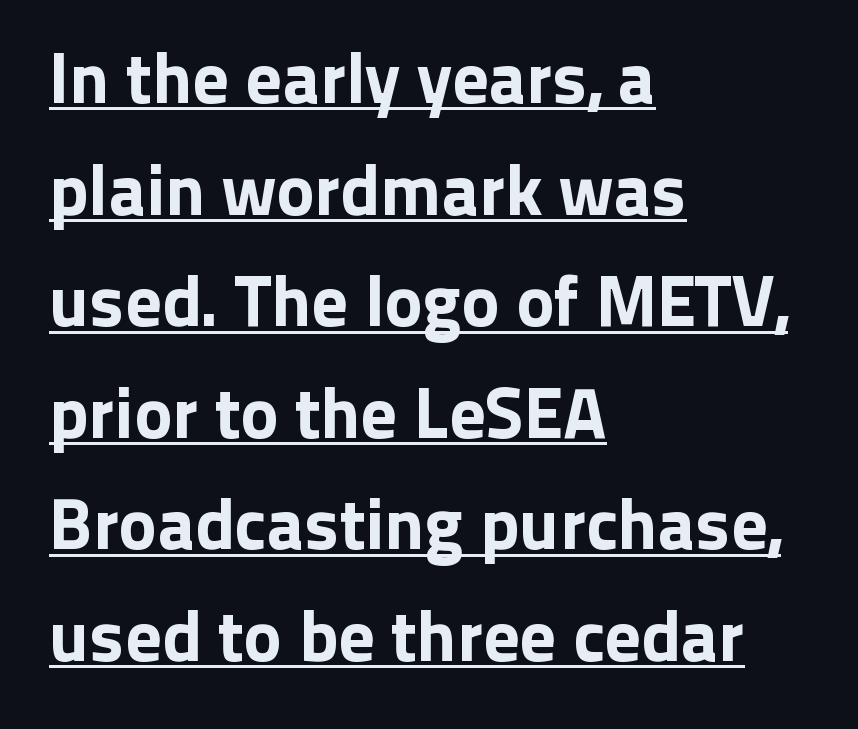
The image shows 72 px sans-serif type, upright; set left-aligned, normal line spacing (1.55x), normal letter spacing, underlined; low stroke contrast and a medium x-height.
